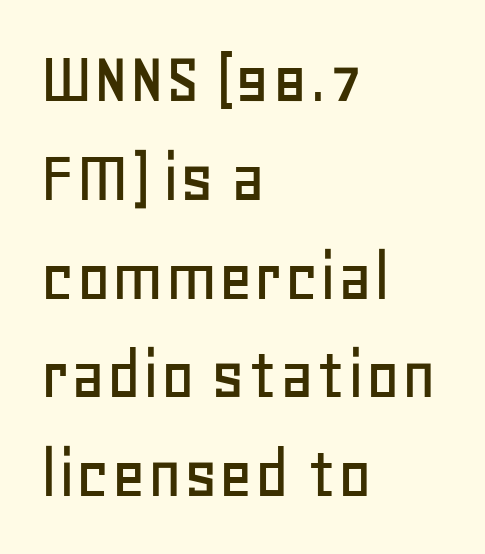
Note the varied advance widths — an 'i' is clearly narrower than an 'm'. Any mark beneath the type? The region is blank. This sample is left-justified, so line endings fall wherever the words run out. This is roman type, the default non-slanted kind.
